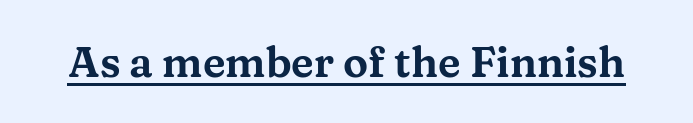
Q: Is the text italic (slanted)? A: No, it is upright.
Q: Is the typeface a serif or a sans-serif typeface? A: Serif.
Q: Is the text underlined? A: Yes.
Q: Is the spacing between letters normal or unusually wide? A: Normal.
Q: Width (condensed, normal, or wide)? A: Wide.
Q: Stroke contrast? A: Medium.
Q: x-height? A: Medium.
Q: Monospaced? A: No.
